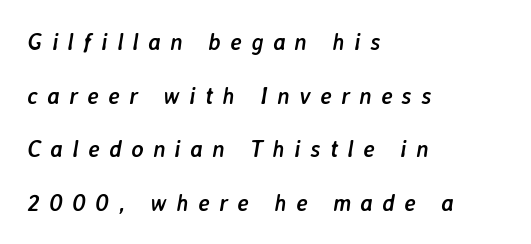
Q: Is the text bold? A: Yes.
Q: Is the text italic (slanted)? A: Yes, it leans right by about 7 degrees.
Q: Is the text underlined? A: No.
Q: How is the paragraph aligned? A: Left-aligned.
Q: Is the spacing between letters normal or unusually wide? A: Unusually wide.
Q: Is the spacing between lines tight, normal or loose? A: Loose.
